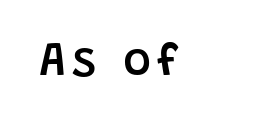
Has an underline been added? It has not. In terms of letterform style, serifs are entirely absent. In terms of weight, the rendering is demibold, just under bold. Rendered with straight, roman letterforms.
